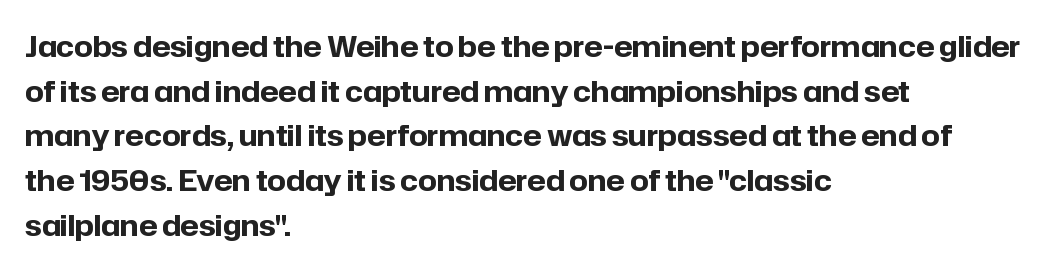
Q: Is the text bold? A: Yes.
Q: Is the text italic (slanted)? A: No, it is upright.
Q: Is the typeface a serif or a sans-serif typeface? A: Sans-serif.
Q: Is the text underlined? A: No.
Q: How is the paragraph aligned? A: Left-aligned.
Q: Is the spacing between letters normal or unusually wide? A: Normal.
Q: Is the spacing between lines tight, normal or loose? A: Normal.
Q: Width (condensed, normal, or wide)? A: Normal.
Q: Stroke contrast? A: Low.
Q: x-height? A: Medium.
Q: Monospaced? A: No.
